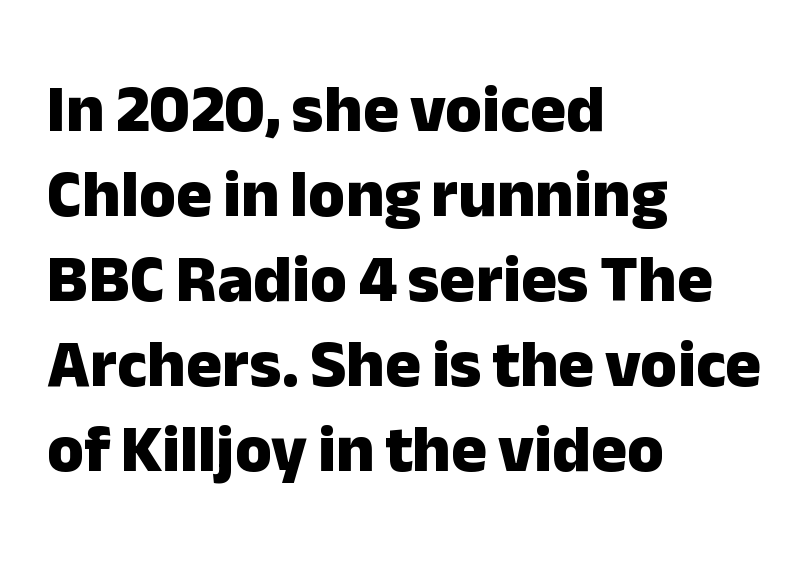
The image shows 67 px heavy sans-serif type, upright; set left-aligned, normal line spacing (1.27x), normal letter spacing, not underlined; low stroke contrast and a medium x-height.
